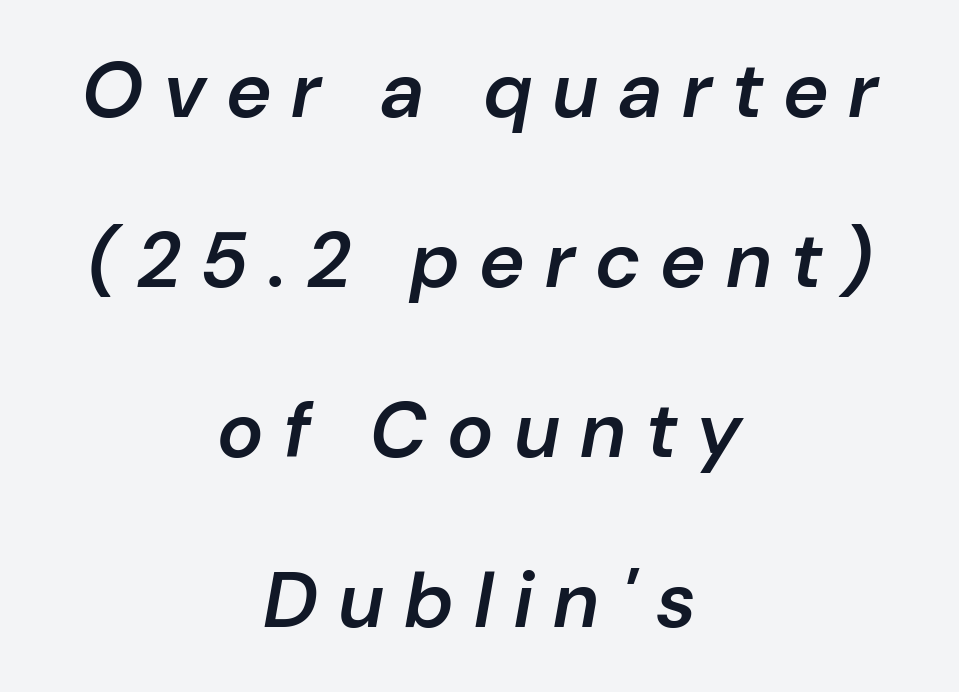
The face used here has a pronounced slope to its letters. Interline gaps are noticeably wide in this sample. The space directly below the letters is spotless. The face used here is proportionally spaced, like ordinary book or web type.
